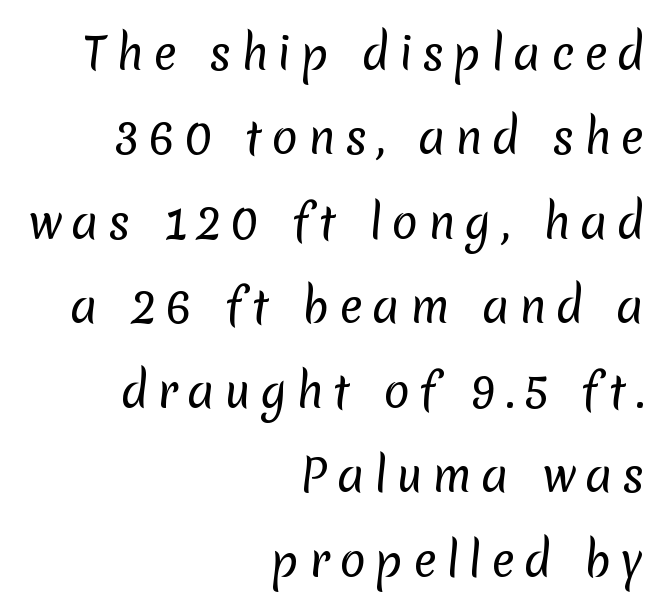
{"serif": "no", "bold": "no", "weight": "regular", "width": "normal", "stroke_contrast": "low", "x_height": "medium", "monospaced": "no", "underline": "no", "align": "right", "line_spacing": "loose", "line_spacing_ratio": 1.92, "letter_spacing": "wide", "letter_spacing_em": 0.21, "glyph_px": 44}
